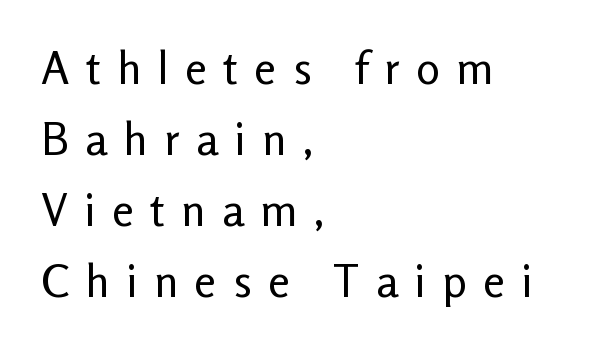
The image shows 45 px regular-weight sans-serif type, upright; set left-aligned, normal line spacing (1.58x), unusually wide letter spacing (+0.36 em), not underlined; low stroke contrast and a medium x-height.
